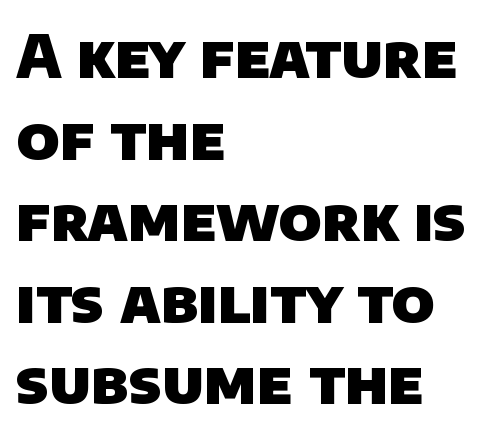
{"serif": "no", "bold": "yes", "weight": "heavy", "width": "normal", "stroke_contrast": "low", "x_height": "large", "monospaced": "no", "underline": "no", "align": "left", "line_spacing": "normal", "line_spacing_ratio": 1.36, "letter_spacing": "normal", "letter_spacing_em": 0.0, "glyph_px": 60}
